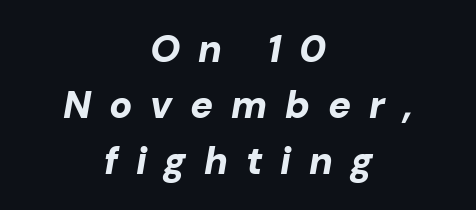
The image shows 38 px bold type, italic (leaning right); set centered, normal line spacing (1.47x), unusually wide letter spacing (+0.47 em), not underlined; low stroke contrast and a medium x-height.
